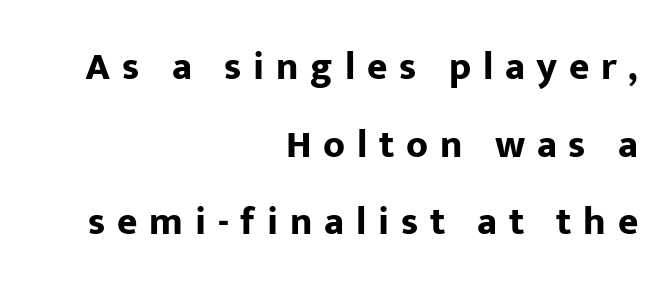
Stroke terminals: plain, sans-serif. These lines stand farther apart than default settings would place them. Looks like regular typesetting: each glyph gets only the width it needs. A student would call this right alignment; a typographer would say flush right, rag left.
